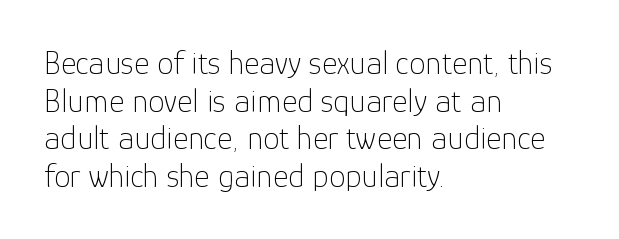
The image shows 33 px thin sans-serif type, upright; set left-aligned, tight line spacing (1.14x), normal letter spacing, not underlined; low stroke contrast and a medium x-height.
